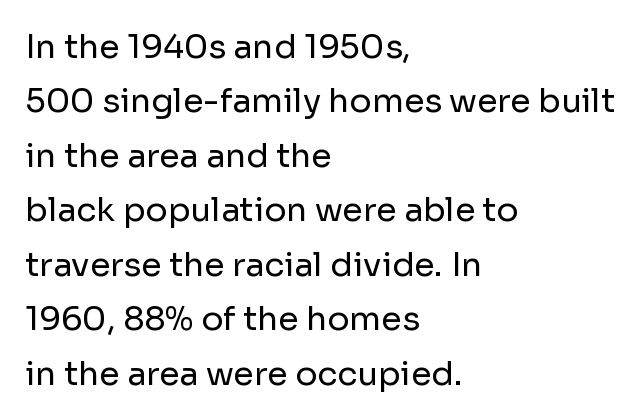
Q: Is the text bold? A: No.
Q: Is the text italic (slanted)? A: No, it is upright.
Q: Is the typeface a serif or a sans-serif typeface? A: Sans-serif.
Q: Is the text underlined? A: No.
Q: How is the paragraph aligned? A: Left-aligned.
Q: Is the spacing between letters normal or unusually wide? A: Normal.
Q: Is the spacing between lines tight, normal or loose? A: Normal.
Q: Width (condensed, normal, or wide)? A: Normal.
Q: Stroke contrast? A: Low.
Q: x-height? A: Medium.
Q: Monospaced? A: No.
